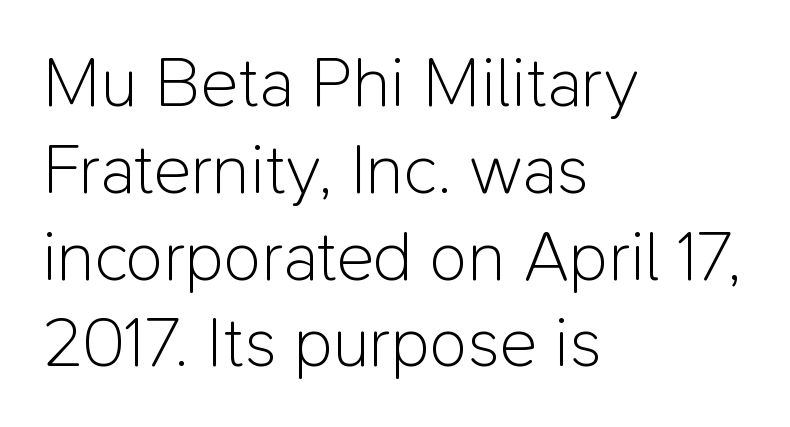
Is this a sans? Yes — the strokes have no serifs. Note the varied advance widths — an 'i' is clearly narrower than an 'm'. Type without underlining. Ascenders rise straight up at ninety degrees.
